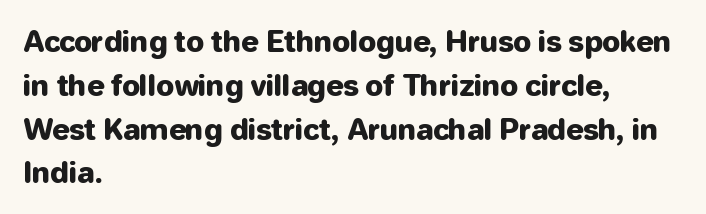
{"serif": "no", "italic": "no", "width": "normal", "stroke_contrast": "low", "x_height": "medium", "monospaced": "no", "underline": "no", "align": "left", "line_spacing": "normal", "line_spacing_ratio": 1.51, "letter_spacing": "normal", "letter_spacing_em": 0.0, "glyph_px": 29}
